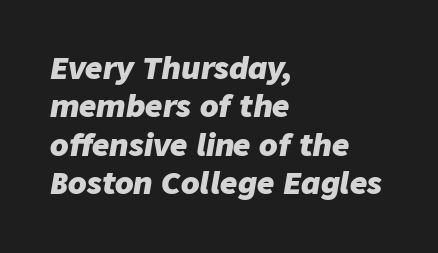
The image shows 30 px heavy type, italic (leaning right); set left-aligned, normal line spacing (1.28x), normal letter spacing, not underlined; low stroke contrast and a medium x-height.
